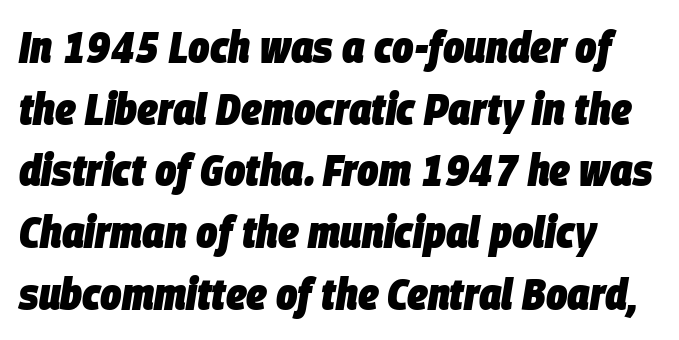
Q: Is the text bold? A: Yes.
Q: Is the text italic (slanted)? A: Yes, it leans right by about 9 degrees.
Q: Is the text underlined? A: No.
Q: Is the spacing between letters normal or unusually wide? A: Normal.
Q: Is the spacing between lines tight, normal or loose? A: Normal.
Q: Width (condensed, normal, or wide)? A: Condensed.
Q: Stroke contrast? A: Low.
Q: x-height? A: Large.
Q: Monospaced? A: No.
